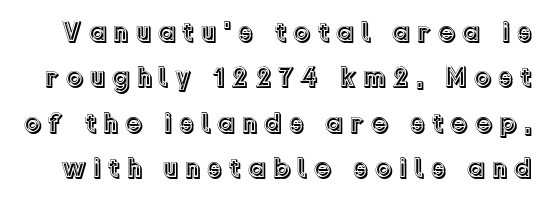
{"italic": "no", "width": "normal", "x_height": "medium", "monospaced": "no", "underline": "no", "line_spacing": "normal", "line_spacing_ratio": 1.62, "letter_spacing": "wide", "letter_spacing_em": 0.23, "glyph_px": 28}
